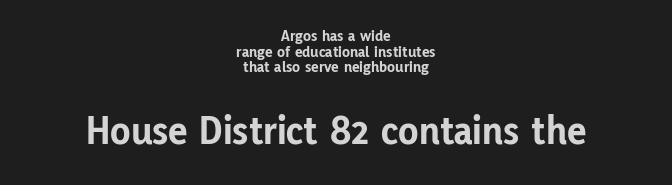
Q: Is the text bold? A: Yes.
Q: Is the text italic (slanted)? A: No, it is upright.
Q: Is the typeface a serif or a sans-serif typeface? A: Sans-serif.
Q: Is the text underlined? A: No.
Q: How is the paragraph aligned? A: Centered.
Q: Is the spacing between letters normal or unusually wide? A: Normal.
Q: Is the spacing between lines tight, normal or loose? A: Tight.
Q: Which block of text is set in a larger size, the first (top) or the second (bottom)? A: The second (bottom) one.
Q: Width (condensed, normal, or wide)? A: Normal.
Q: Stroke contrast? A: Low.
Q: x-height? A: Medium.
Q: Monospaced? A: No.
